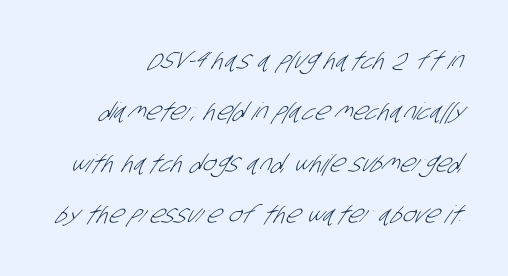
{"bold": "no", "underline": "no", "align": "right", "line_spacing": "loose", "line_spacing_ratio": 2.14, "letter_spacing": "normal", "letter_spacing_em": 0.0, "glyph_px": 24}
